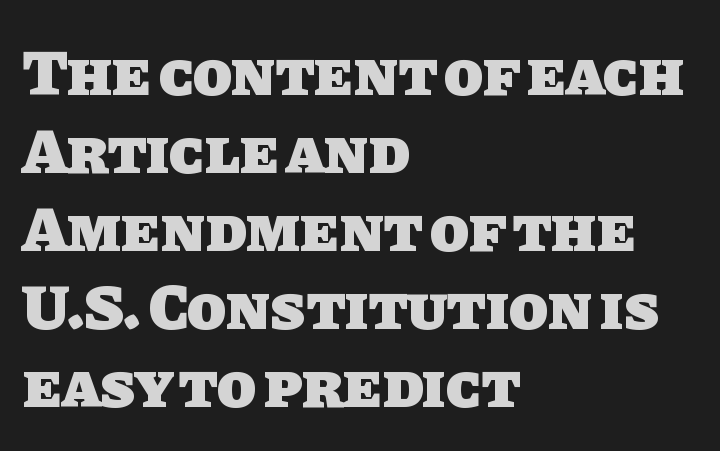
The image shows 64 px heavy sans-serif type; set left-aligned, line spacing 1.22x, normal letter spacing, not underlined; low stroke contrast and a large x-height.
